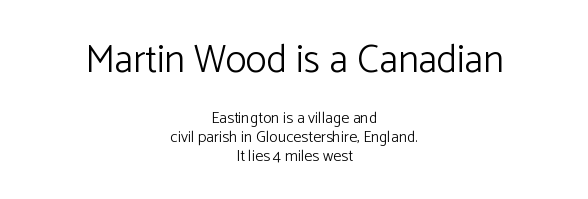
Descender tails drop into unmarked territory. No extra ink here — the face is not bold. Default kerning and tracking; the words read as compact shapes. The whitespace from short lines is split evenly between both sides. The typeface chosen for these lines omits serifs.
